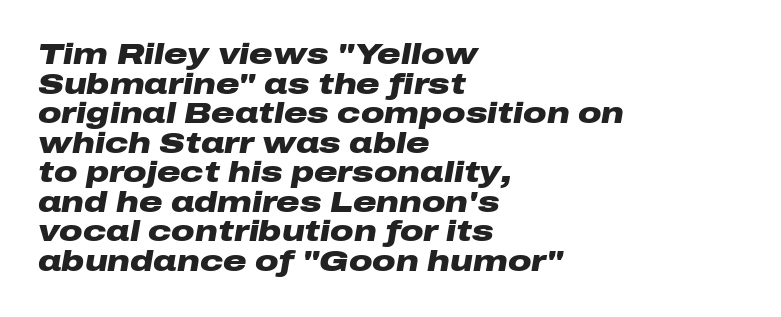
Q: Is the text bold? A: Yes.
Q: Is the text italic (slanted)? A: Yes, it leans right by about 10 degrees.
Q: Is the text underlined? A: No.
Q: How is the paragraph aligned? A: Left-aligned.
Q: Is the spacing between letters normal or unusually wide? A: Normal.
Q: Is the spacing between lines tight, normal or loose? A: Tight.
Q: Width (condensed, normal, or wide)? A: Wide.
Q: Stroke contrast? A: Low.
Q: x-height? A: Medium.
Q: Monospaced? A: No.
